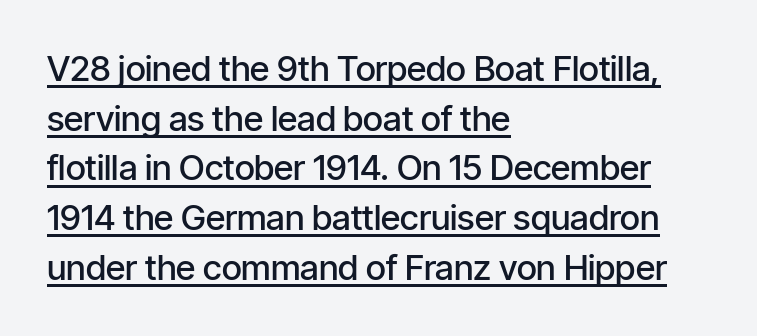
The image shows 35 px semibold, condensed sans-serif type, upright; set left-aligned, normal line spacing (1.42x), normal letter spacing, underlined; low stroke contrast and a medium x-height.
